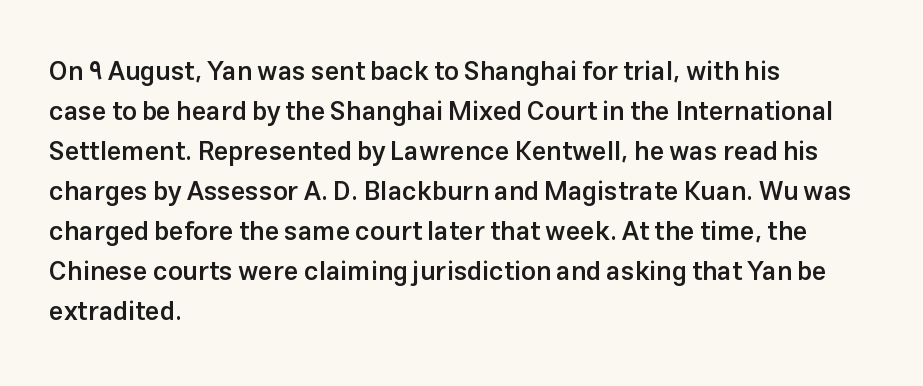
Q: Is the text bold? A: Semi-bold.
Q: Is the text italic (slanted)? A: No, it is upright.
Q: Is the text underlined? A: No.
Q: How is the paragraph aligned? A: Left-aligned.
Q: Is the spacing between letters normal or unusually wide? A: Normal.
Q: Is the spacing between lines tight, normal or loose? A: Normal.
